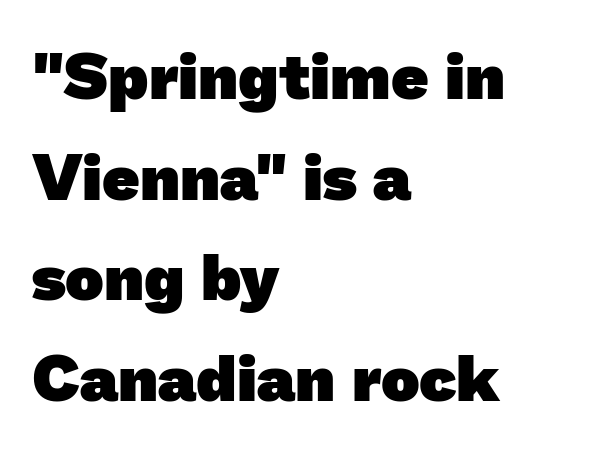
The typeface chosen for these lines omits serifs. Varying glyph widths throughout — classic text-font behaviour. Visually the block forms a straight wall on the left and a jagged coastline on the right. Vertical spacing — default. Tracking value appears to be zero — textbook default spacing.
